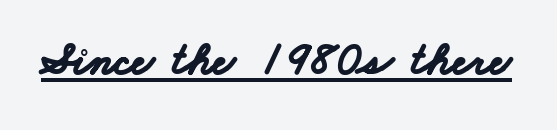
Q: Is the text bold? A: Yes.
Q: Is the typeface a serif or a sans-serif typeface? A: Sans-serif.
Q: Is the text underlined? A: Yes.
Q: Is the spacing between letters normal or unusually wide? A: Normal.
Q: Width (condensed, normal, or wide)? A: Wide.
Q: Stroke contrast? A: Low.
Q: x-height? A: Small.
Q: Monospaced? A: No.
